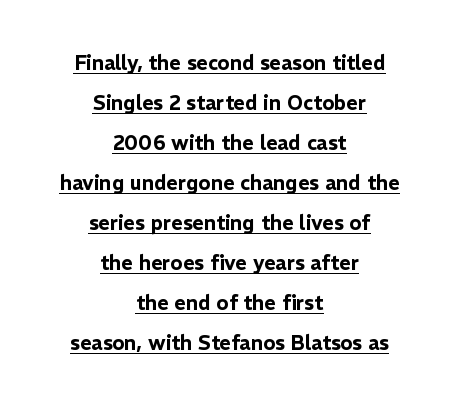
{"italic": "no", "underline": "yes", "align": "center", "line_spacing": "loose", "line_spacing_ratio": 2.0, "letter_spacing": "normal", "letter_spacing_em": 0.0, "glyph_px": 20}
